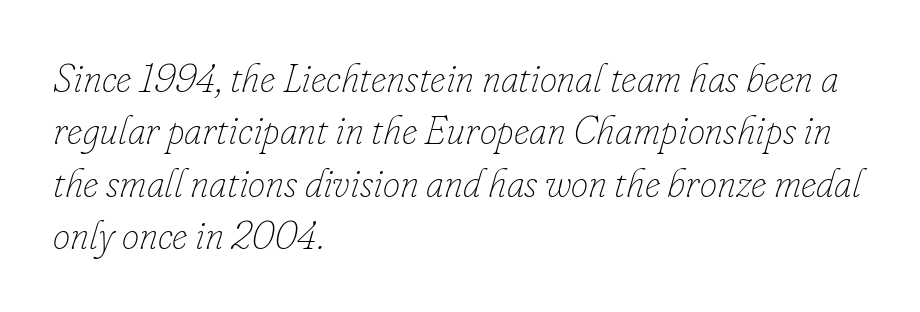
Q: Is the text bold? A: No.
Q: Is the text italic (slanted)? A: Yes, it leans right by about 16 degrees.
Q: Is the text underlined? A: No.
Q: How is the paragraph aligned? A: Left-aligned.
Q: Is the spacing between letters normal or unusually wide? A: Normal.
Q: Is the spacing between lines tight, normal or loose? A: Normal.
Q: Width (condensed, normal, or wide)? A: Normal.
Q: Stroke contrast? A: Low.
Q: x-height? A: Small.
Q: Monospaced? A: No.
